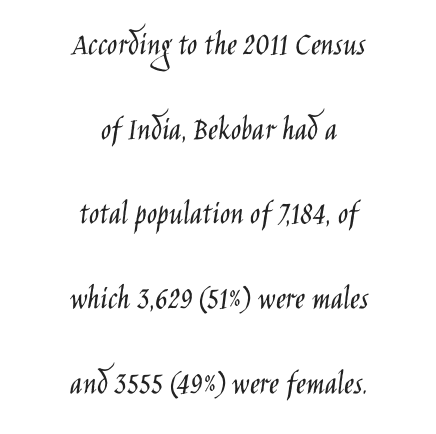
Q: Is the text bold? A: No.
Q: Is the text italic (slanted)? A: Yes.
Q: Is the typeface a serif or a sans-serif typeface? A: Sans-serif.
Q: Is the text underlined? A: No.
Q: How is the paragraph aligned? A: Centered.
Q: Is the spacing between letters normal or unusually wide? A: Normal.
Q: Is the spacing between lines tight, normal or loose? A: Loose.
Q: Width (condensed, normal, or wide)? A: Condensed.
Q: Stroke contrast? A: Low.
Q: x-height? A: Large.
Q: Monospaced? A: No.
